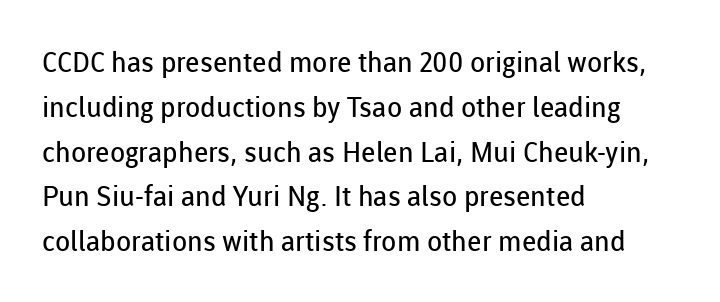
Q: Is the text bold? A: No.
Q: Is the text italic (slanted)? A: No, it is upright.
Q: Is the typeface a serif or a sans-serif typeface? A: Sans-serif.
Q: Is the text underlined? A: No.
Q: How is the paragraph aligned? A: Left-aligned.
Q: Is the spacing between letters normal or unusually wide? A: Normal.
Q: Is the spacing between lines tight, normal or loose? A: Normal.
Q: Width (condensed, normal, or wide)? A: Normal.
Q: Stroke contrast? A: Low.
Q: x-height? A: Medium.
Q: Monospaced? A: No.
